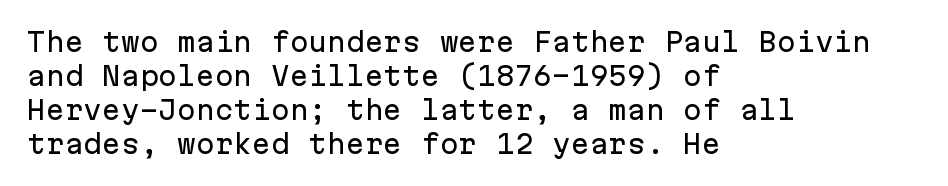
Q: Is the text italic (slanted)? A: No, it is upright.
Q: Is the text underlined? A: No.
Q: How is the paragraph aligned? A: Left-aligned.
Q: Is the spacing between letters normal or unusually wide? A: Normal.
Q: Is the spacing between lines tight, normal or loose? A: Normal.
